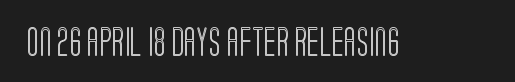
Q: Is the text italic (slanted)? A: No, it is upright.
Q: Is the text underlined? A: No.
Q: Is the spacing between letters normal or unusually wide? A: Normal.
Q: Width (condensed, normal, or wide)? A: Condensed.
Q: x-height? A: Large.
Q: Monospaced? A: No.
